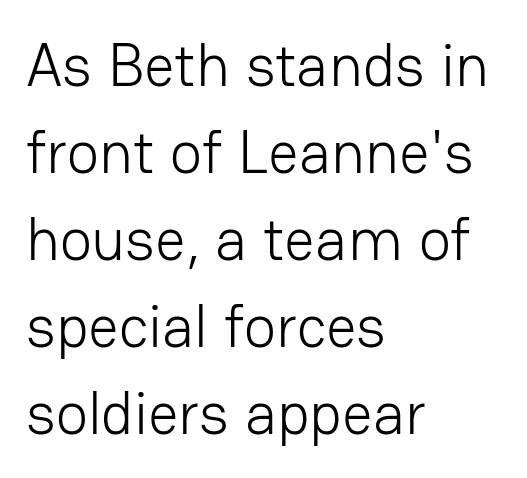
Observe the absence of serifs on each vertical stroke in this sample. Spacing verdict: proportional, widths tailored to each character. The typesetting does not lean heavy: it is not bold. The type sits square on the baseline with zero lean.
